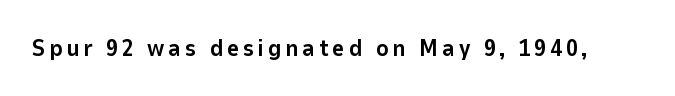
Q: Is the text bold? A: Yes.
Q: Is the text italic (slanted)? A: No, it is upright.
Q: Is the text underlined? A: No.
